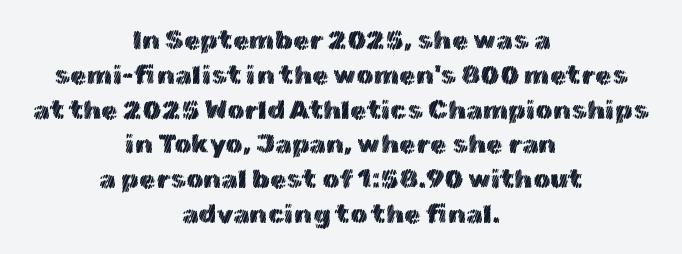
Posture: straight, roman, zero tilt. What stands out about the letter spacing? Nothing — it is the standard amount. These lines sit exactly where default settings would place them. Underline: absent. The setting favours the middle, as headings and verse often do.
